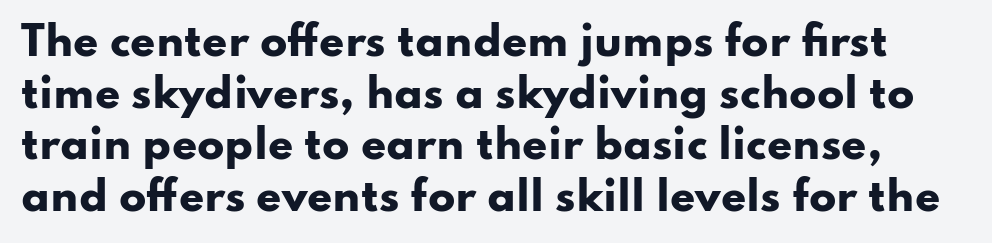
Leading: standard. These lines are composed in type without serifs. Think of a printed novel: that variable character pitch is what you see here. Look at the tracking — it's just the regular setting, nothing added. Is the type bold? Yes — the strokes are clearly thick and heavy. Italic? Not at all — the glyphs are vertical.
